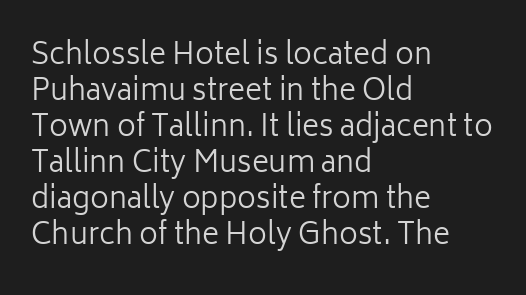
{"serif": "no", "italic": "no", "bold": "no", "weight": "regular", "width": "normal", "stroke_contrast": "low", "x_height": "medium", "monospaced": "no", "underline": "no", "align": "left", "line_spacing_ratio": 1.24, "letter_spacing": "normal", "letter_spacing_em": 0.0, "glyph_px": 29}
